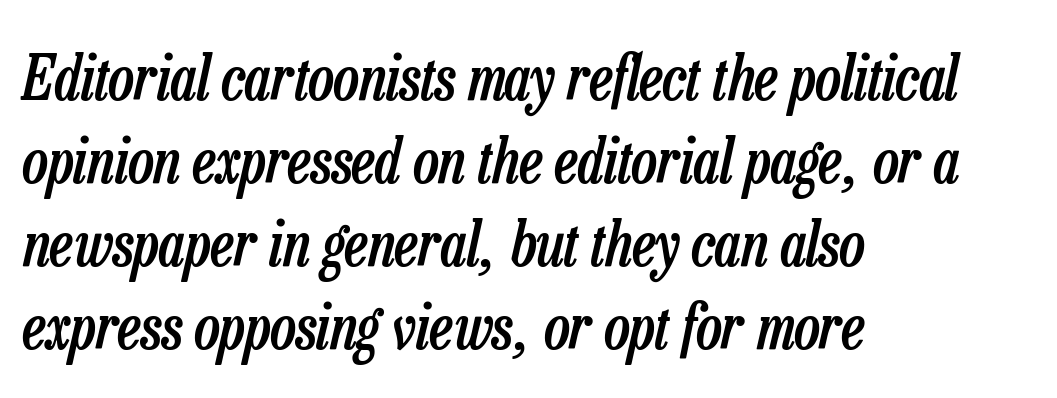
Baseline-to-baseline distance is the conventional proportion of letter height. Each row of text sits above clean, open space. Inter-character spacing is left at the font's built-in metrics. In terms of posture, this sample is oblique. You could not count columns in this text — the font is proportionally spaced. The face used here is a semibold: visibly heavier than regular, lighter than bold.
